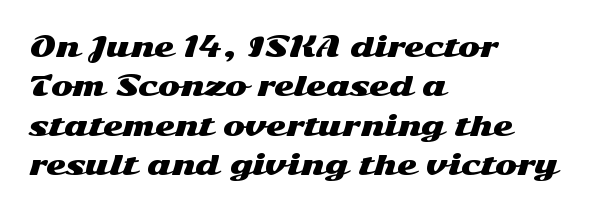
This rendering features lettering with no underline. Every row of glyphs begins at an identical x-position on the left. The leading is moderate, giving the passage an even texture.
